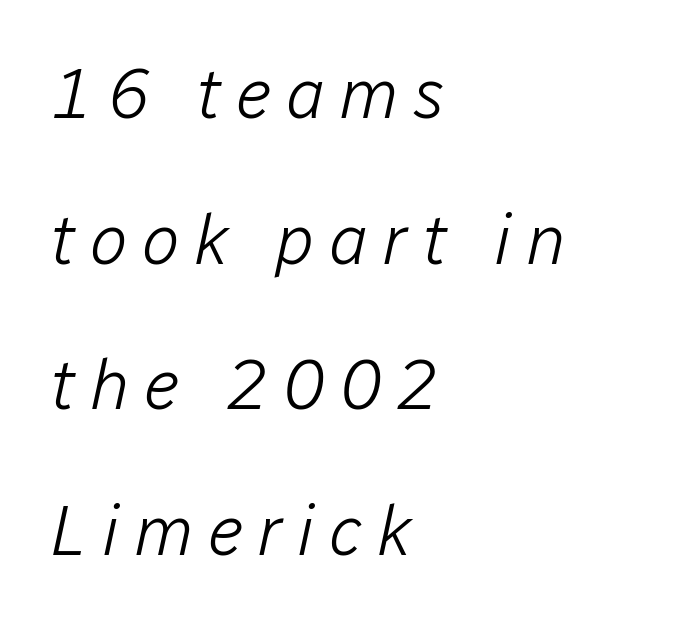
The image shows 71 px light type, italic (leaning right); set left-aligned, loose line spacing (2.05x), unusually wide letter spacing (+0.2 em), not underlined; low stroke contrast and a medium x-height.
